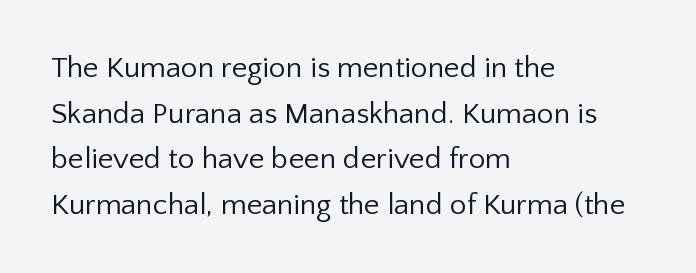
Character widths vary here, with narrow letters taking less room than wide ones. Check where the strokes stop: nothing finishes them off — pure sans. The type is set solid horizontally, with unmodified tracking. The font's upright variant was chosen for this text. Words float on clear page, feet unadorned.
